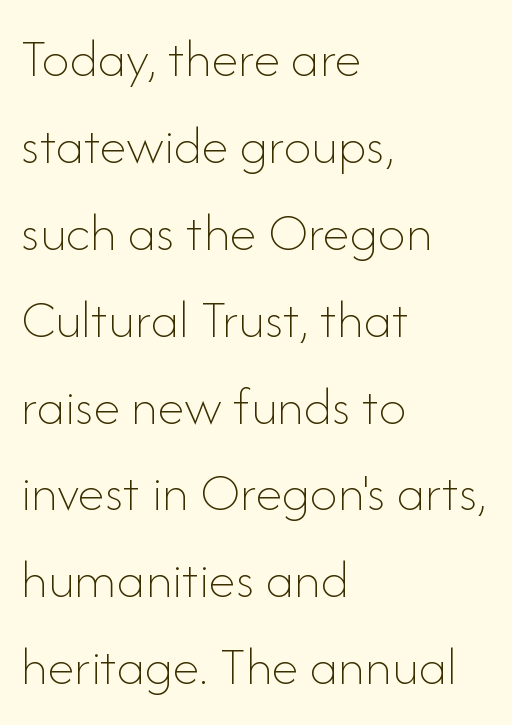
Normally led — the rows are evenly, conventionally spaced. Nope, not italic — everything's standing straight. Reading down the block, your eye returns to a fixed left position each line. Words appear dense and cohesive because spacing is normal. Stems and bowls with no extra thickness — not bold. The rendering uses natural spacing where letterforms have individual widths.
